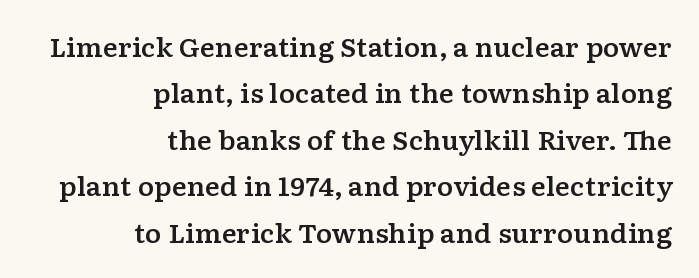
Q: Is the text italic (slanted)? A: No, it is upright.
Q: Is the text underlined? A: No.
Q: How is the paragraph aligned? A: Right-aligned.
Q: Is the spacing between letters normal or unusually wide? A: Normal.
